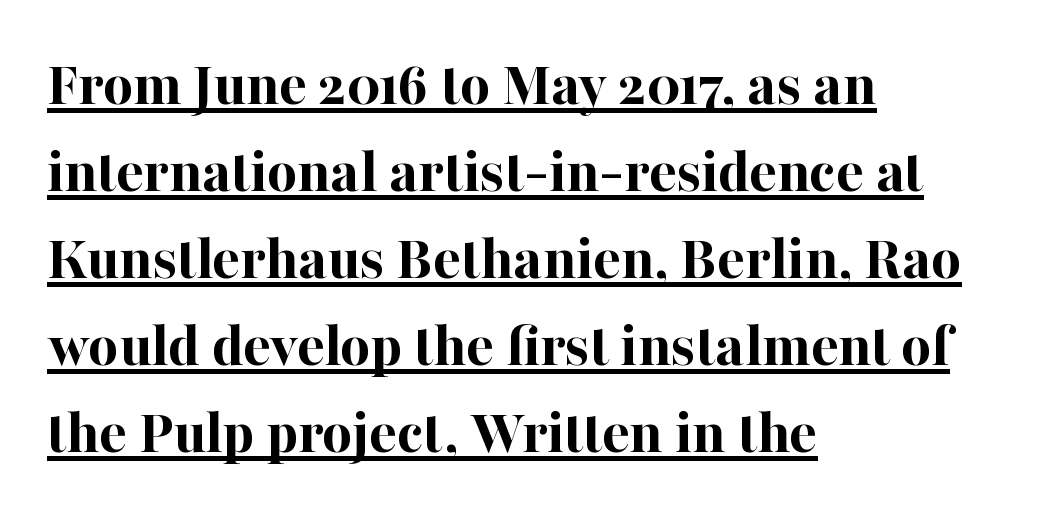
Q: Is the text bold? A: Yes.
Q: Is the text italic (slanted)? A: No, it is upright.
Q: Is the typeface a serif or a sans-serif typeface? A: Serif.
Q: Is the text underlined? A: Yes.
Q: How is the paragraph aligned? A: Left-aligned.
Q: Is the spacing between letters normal or unusually wide? A: Normal.
Q: Is the spacing between lines tight, normal or loose? A: Normal.
Q: Width (condensed, normal, or wide)? A: Normal.
Q: Stroke contrast? A: High.
Q: x-height? A: Medium.
Q: Monospaced? A: No.
